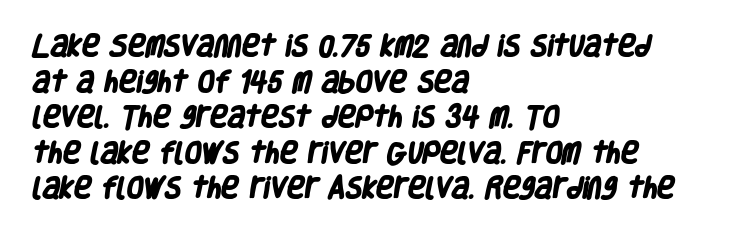
Weight: bold. Reading down the column, the eye jumps a familiar distance to each next line. The typesetter chose a ragged-right arrangement here. Clear beneath every line of the passage. Default kerning and tracking; the words read as compact shapes.
